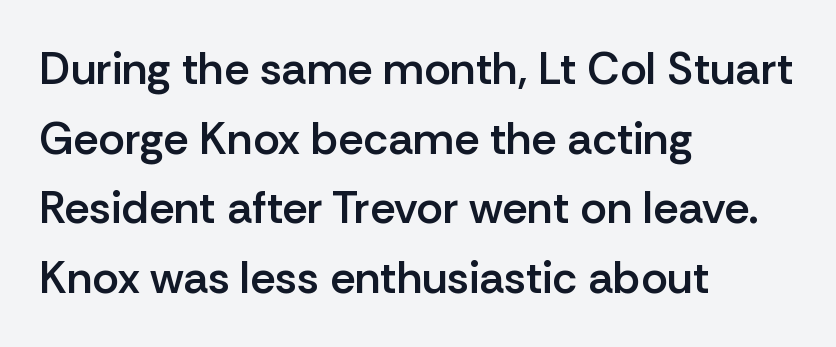
Q: Is the text bold? A: Semi-bold.
Q: Is the text italic (slanted)? A: No, it is upright.
Q: Is the typeface a serif or a sans-serif typeface? A: Sans-serif.
Q: Is the text underlined? A: No.
Q: How is the paragraph aligned? A: Left-aligned.
Q: Is the spacing between letters normal or unusually wide? A: Normal.
Q: Is the spacing between lines tight, normal or loose? A: Normal.
Q: Width (condensed, normal, or wide)? A: Normal.
Q: Stroke contrast? A: Low.
Q: x-height? A: Medium.
Q: Monospaced? A: No.
